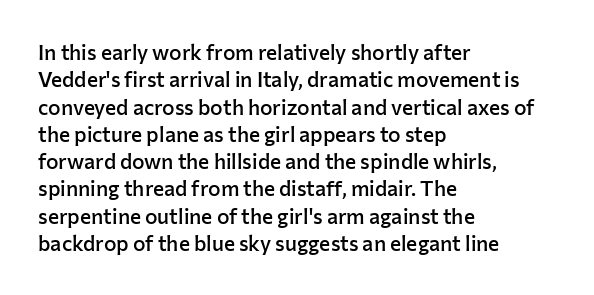
The image shows 21 px text type, upright; set left-aligned, normal line spacing (1.3x), normal letter spacing, not underlined.
